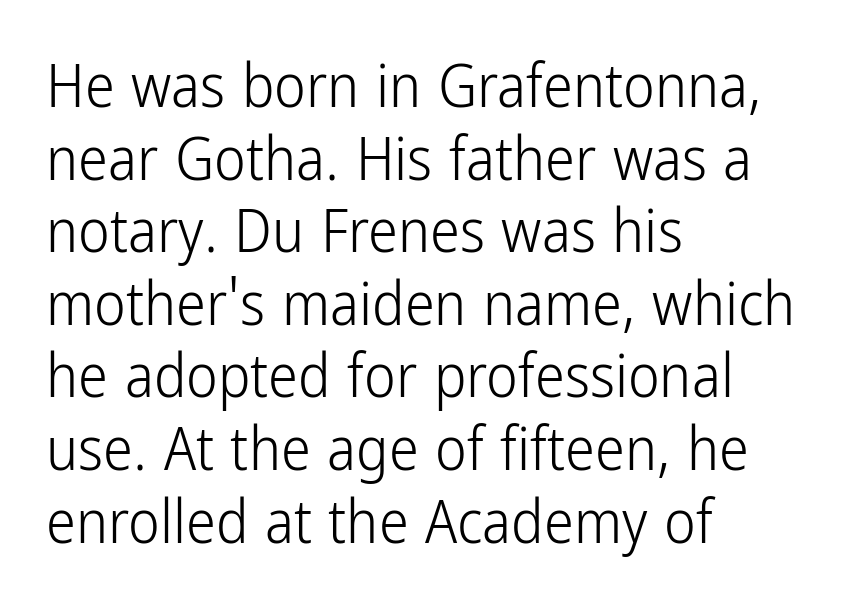
The type sits square on the baseline with zero lean. Think of a printed novel: that variable character pitch is what you see here. Left-aligned paragraph, ragged on the right. Letterform terminals end flat and unadorned throughout the passage. Is the stroke heavy? The answer is a plain regular-or-lighter.
